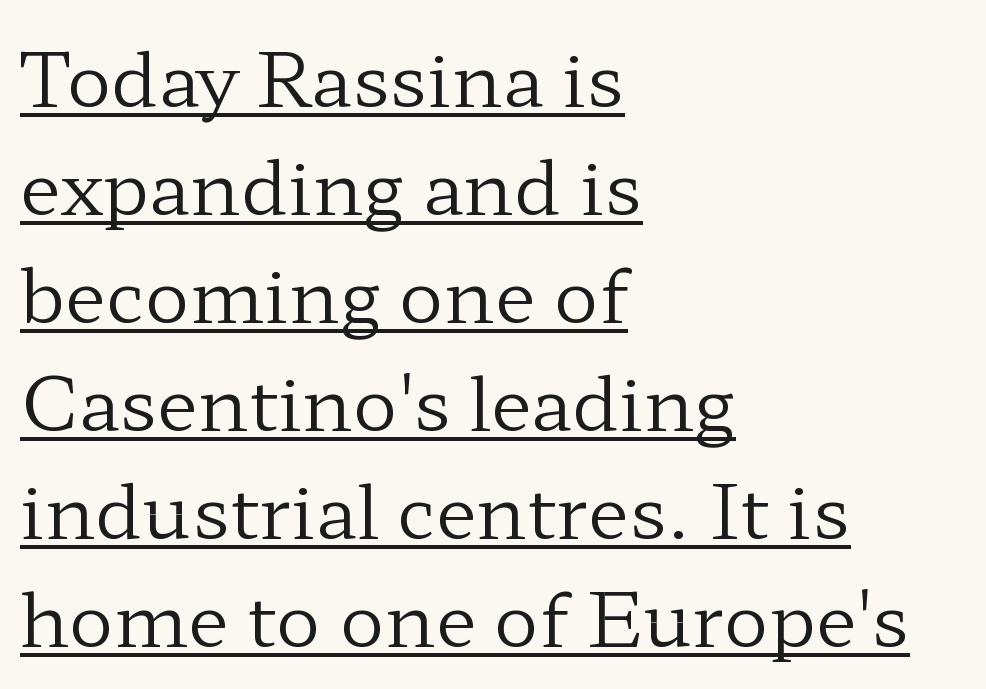
The image shows 75 px regular-weight, wide serif type, upright; set left-aligned, normal line spacing (1.44x), normal letter spacing, underlined; low stroke contrast and a medium x-height.
